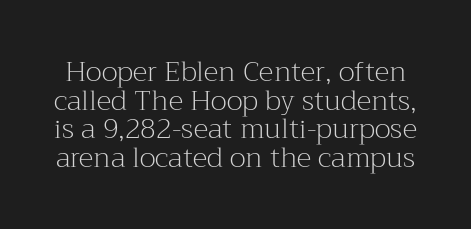
{"serif": "yes", "italic": "no", "bold": "no", "weight": "light", "width": "normal", "stroke_contrast": "medium", "x_height": "medium", "monospaced": "no", "underline": "no", "line_spacing": "tight", "line_spacing_ratio": 1.02, "letter_spacing": "normal", "letter_spacing_em": 0.0, "glyph_px": 28}
